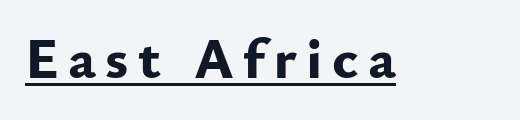
The image shows 58 px bold sans-serif type, upright; set underlined; low stroke contrast and a small x-height.
